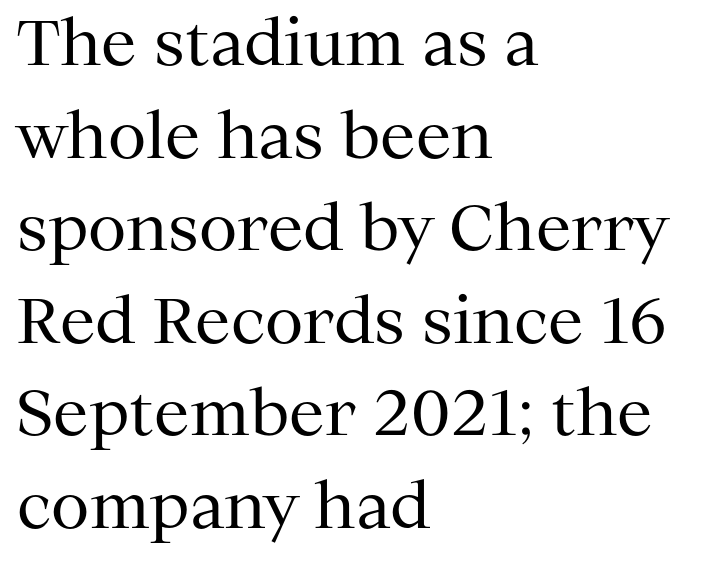
The image shows 63 px regular-weight serif type, upright; set left-aligned, normal line spacing (1.47x), normal letter spacing, not underlined; medium stroke contrast and a medium x-height.
